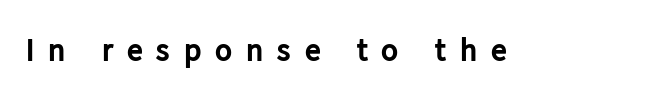
The image shows 32 px bold sans-serif type, upright; set unusually wide letter spacing (+0.43 em), not underlined; low stroke contrast and a medium x-height.
